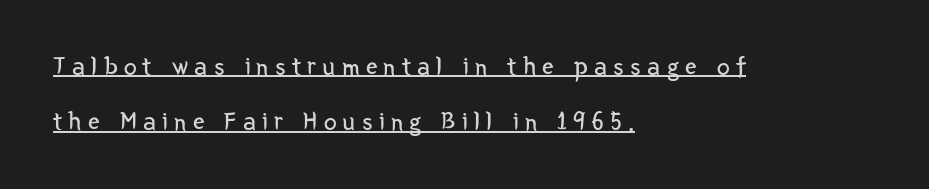
{"italic": "no", "bold": "no", "underline": "yes", "align": "left", "line_spacing": "loose", "line_spacing_ratio": 2.13, "letter_spacing": "wide", "letter_spacing_em": 0.24, "glyph_px": 26}
